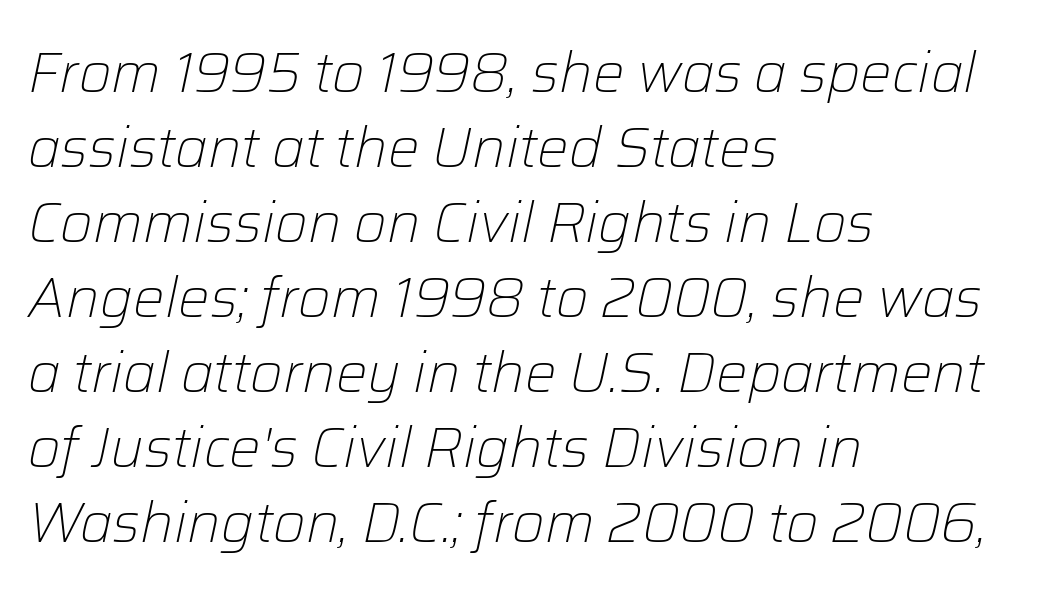
Nothing unusual about the tracking: characters are spaced as the font intends. Visually the block forms a straight wall on the left and a jagged coastline on the right. The letters look calm and open, with moderate or lighter stems. Spacing verdict: proportional, widths tailored to each character.
